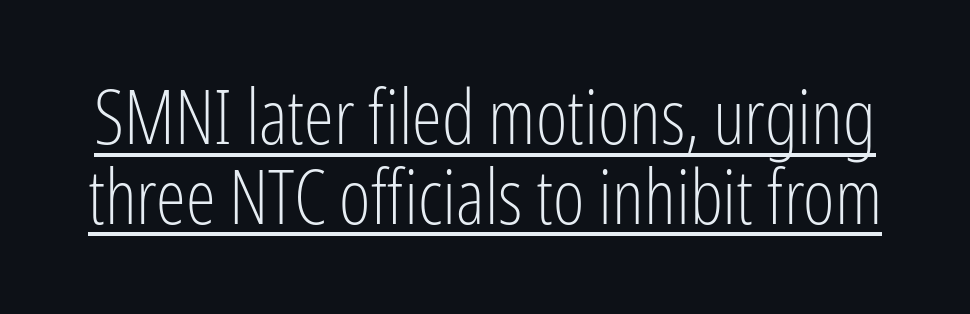
The image shows 76 px light, condensed sans-serif type, upright; set tight line spacing (1.05x), normal letter spacing, underlined; low stroke contrast and a medium x-height.
